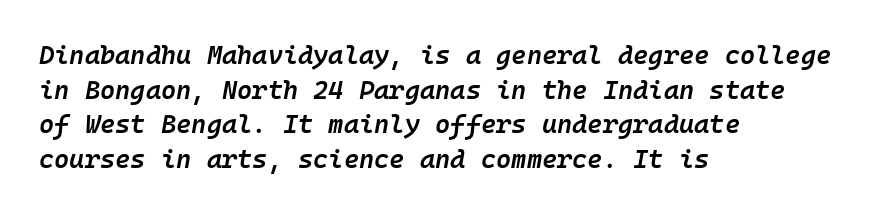
Q: Is the text bold? A: Semi-bold.
Q: Is the text italic (slanted)? A: Yes, it leans right by about 10 degrees.
Q: Is the text underlined? A: No.
Q: How is the paragraph aligned? A: Left-aligned.
Q: Is the spacing between letters normal or unusually wide? A: Normal.
Q: Is the spacing between lines tight, normal or loose? A: Normal.
